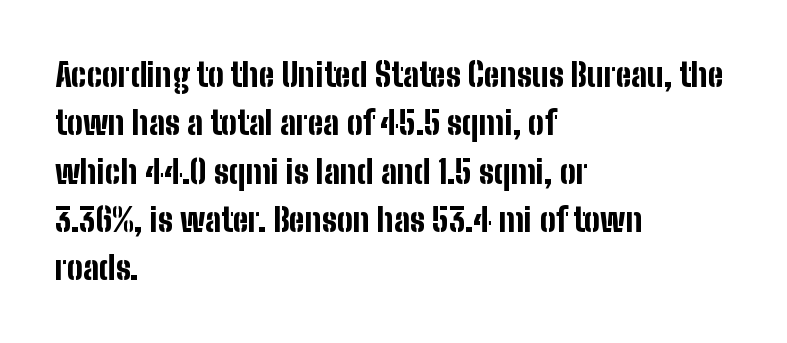
{"serif": "no", "italic": "no", "bold": "yes", "weight": "bold", "width": "condensed", "stroke_contrast": "low", "x_height": "medium", "monospaced": "no", "underline": "no", "align": "left", "line_spacing": "normal", "line_spacing_ratio": 1.51, "letter_spacing": "normal", "letter_spacing_em": 0.0, "glyph_px": 32}
